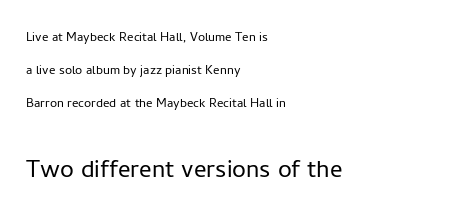
The image shows 31 px light sans-serif type, upright; set left-aligned, loose line spacing (2.05x), normal letter spacing, not underlined; the second (bottom) block is 1.94x larger; low stroke contrast and a medium x-height.
